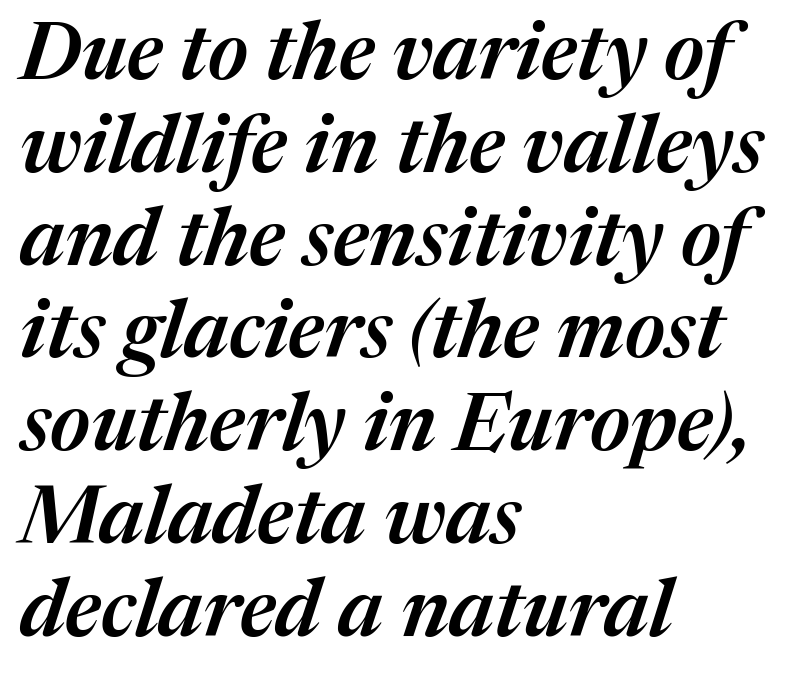
The image shows 80 px semibold type, italic (leaning right); set left-aligned, line spacing 1.16x, normal letter spacing, not underlined; medium stroke contrast and a medium x-height.
